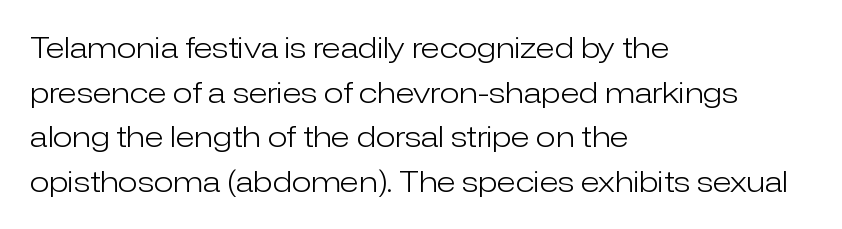
The image shows 29 px light sans-serif type, upright; set left-aligned, normal line spacing (1.54x), normal letter spacing, not underlined; low stroke contrast and a medium x-height.
